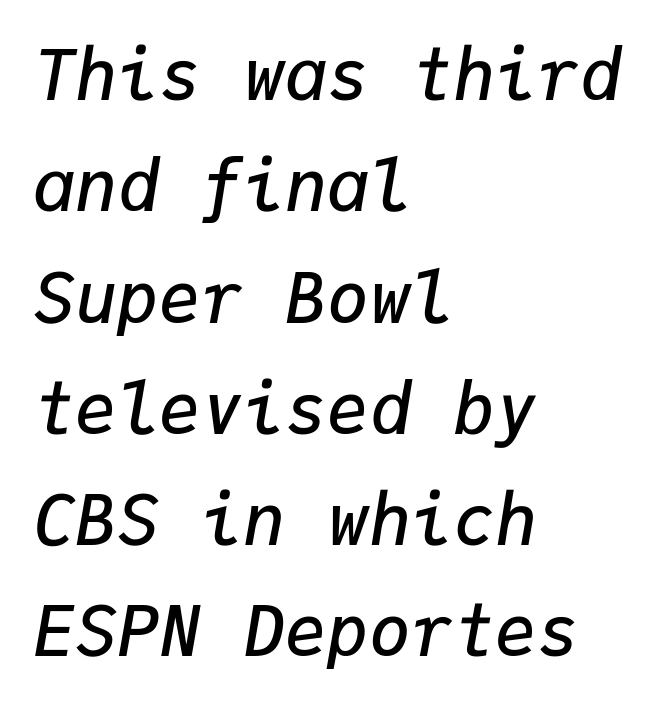
The image shows 70 px semibold type, italic (leaning right), monospaced; set left-aligned, normal line spacing (1.59x), normal letter spacing, not underlined; low stroke contrast and a medium x-height.
